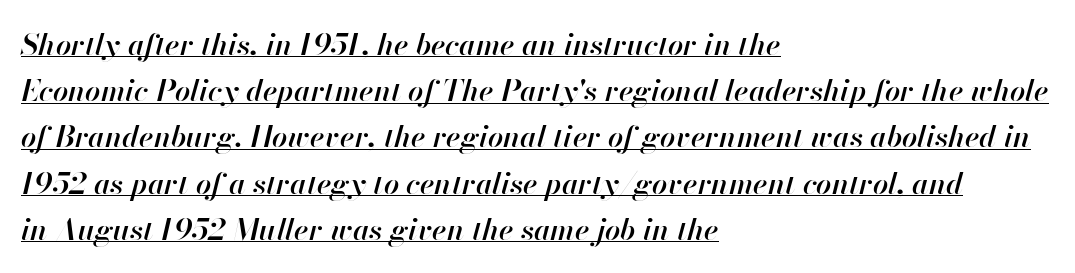
{"italic": "yes", "lean": "right", "slant_degrees": 13, "bold": "semi", "weight": "semibold", "width": "normal", "stroke_contrast": "high", "x_height": "small", "monospaced": "no", "underline": "yes", "align": "left", "line_spacing": "normal", "line_spacing_ratio": 1.54, "letter_spacing": "normal", "letter_spacing_em": 0.0, "glyph_px": 30}
